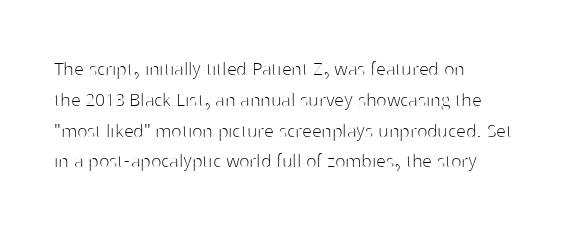
The image shows 22 px text type, upright; set left-aligned, normal line spacing (1.4x), normal letter spacing, not underlined.
